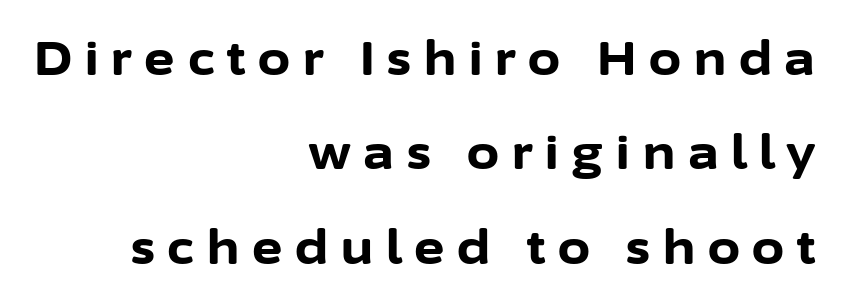
The image shows 46 px bold sans-serif type, upright; set right-aligned, loose line spacing (2.05x), unusually wide letter spacing (+0.28 em), not underlined; low stroke contrast and a medium x-height.
